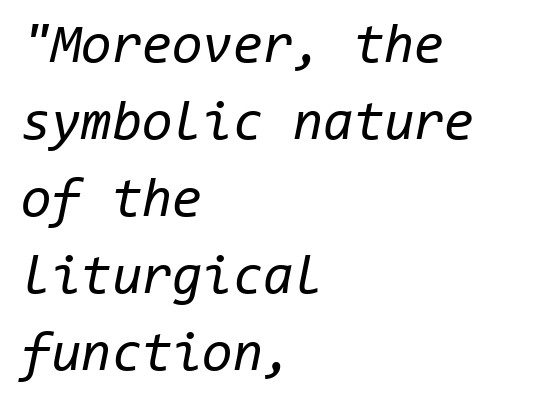
The image shows 55 px regular-weight type, italic (leaning right), monospaced; set left-aligned, normal line spacing (1.4x), normal letter spacing, not underlined; low stroke contrast and a medium x-height.
